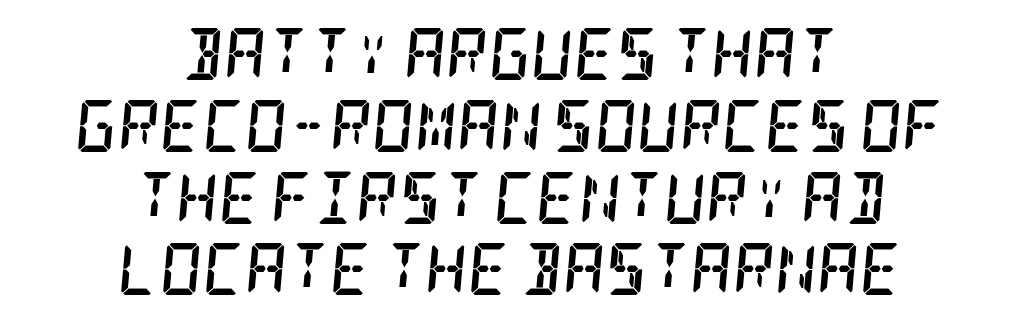
The baseline area is clear. Notice how the stems are inclined rather than vertical — that's the hallmark of italics. Look at the bottom of the vertical strokes: they flare into serifs here. The leading is moderate, giving the passage an even texture.
